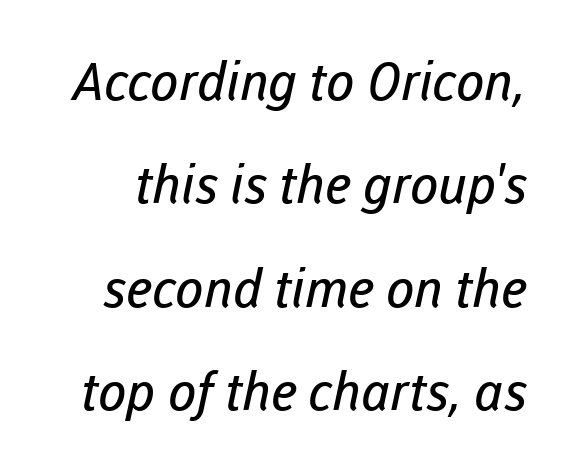
The image shows 52 px regular-weight sans-serif type; set loose line spacing (1.99x), normal letter spacing, not underlined; low stroke contrast and a medium x-height.
